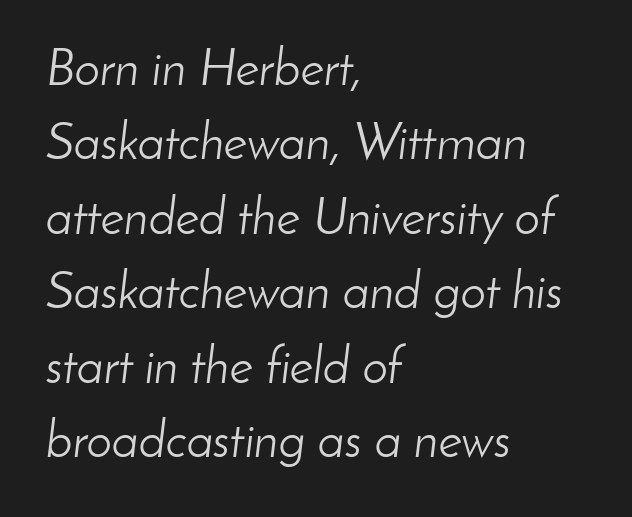
The image shows 51 px light type, italic (leaning right); set left-aligned, normal line spacing (1.46x), normal letter spacing, not underlined; low stroke contrast and a small x-height.
